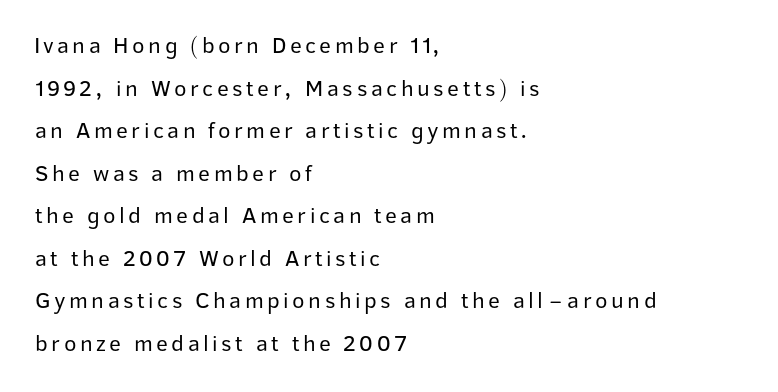
{"italic": "no", "bold": "no", "underline": "no", "align": "left", "line_spacing_ratio": 1.85, "glyph_px": 23}
